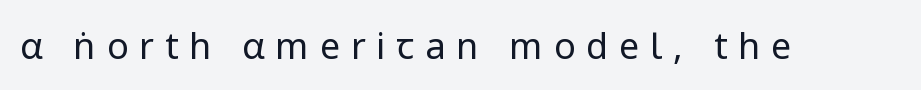
Q: Is the text bold? A: No.
Q: Is the text italic (slanted)? A: No, it is upright.
Q: Is the typeface a serif or a sans-serif typeface? A: Sans-serif.
Q: Is the text underlined? A: No.
Q: Is the spacing between letters normal or unusually wide? A: Unusually wide.
Q: Width (condensed, normal, or wide)? A: Normal.
Q: Stroke contrast? A: Low.
Q: x-height? A: Medium.
Q: Monospaced? A: No.
